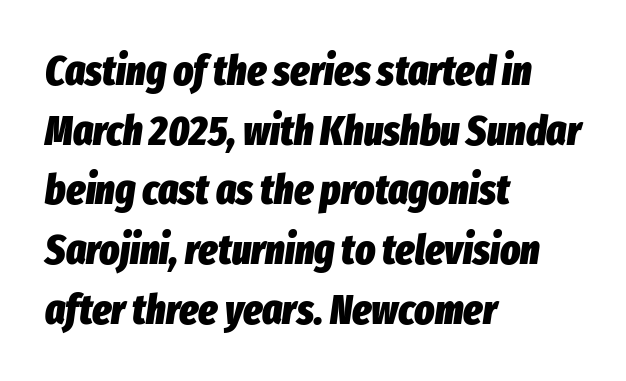
Every character sits at an angle, as italics do. This sample has the flowing, uneven cadence of proportional lettering. The text block is weighted toward the left margin, trailing off unevenly rightward. Caption: bold face, heavy strokes.
